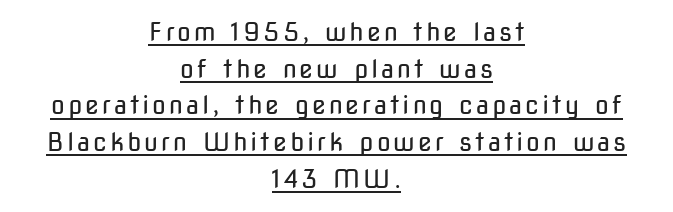
Q: Is the text bold? A: No.
Q: Is the text italic (slanted)? A: No, it is upright.
Q: Is the text underlined? A: Yes.
Q: How is the paragraph aligned? A: Centered.
Q: Is the spacing between lines tight, normal or loose? A: Normal.
